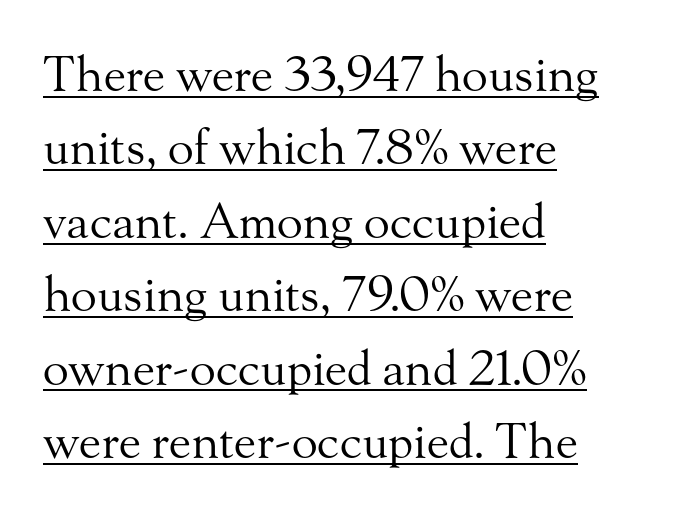
The image shows 48 px regular-weight serif type, upright; set left-aligned, normal line spacing (1.53x), normal letter spacing, underlined; medium stroke contrast and a small x-height.
